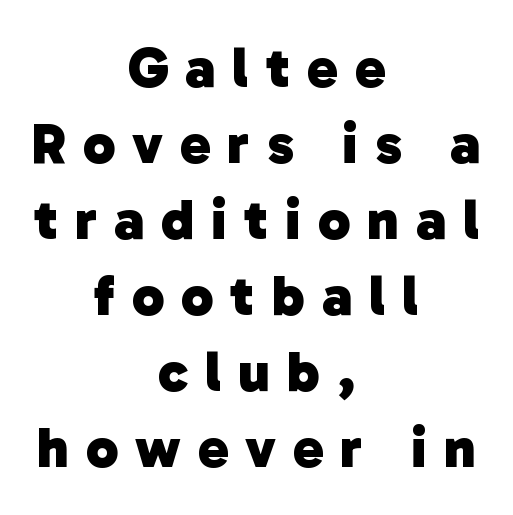
{"serif": "no", "bold": "yes", "weight": "heavy", "width": "normal", "stroke_contrast": "low", "x_height": "medium", "monospaced": "no", "underline": "no", "align": "center", "line_spacing": "normal", "line_spacing_ratio": 1.31, "letter_spacing": "wide", "letter_spacing_em": 0.29, "glyph_px": 58}
